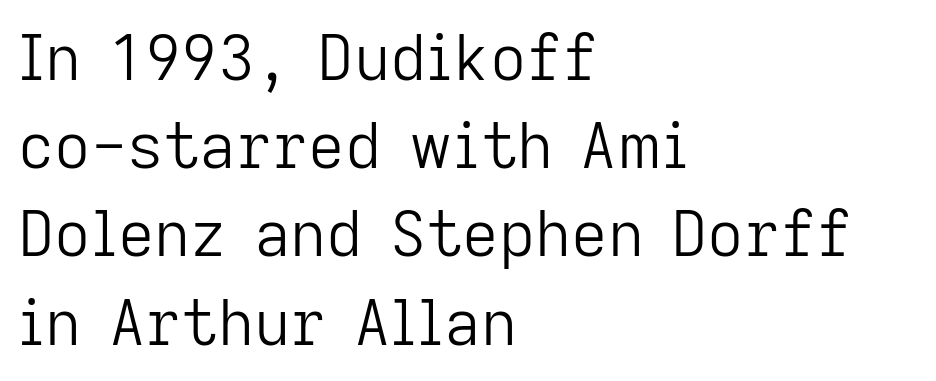
Q: Is the text bold? A: No.
Q: Is the text italic (slanted)? A: No, it is upright.
Q: Is the typeface a serif or a sans-serif typeface? A: Sans-serif.
Q: Is the text underlined? A: No.
Q: How is the paragraph aligned? A: Left-aligned.
Q: Is the spacing between letters normal or unusually wide? A: Normal.
Q: Is the spacing between lines tight, normal or loose? A: Normal.
Q: Width (condensed, normal, or wide)? A: Normal.
Q: Stroke contrast? A: Low.
Q: x-height? A: Medium.
Q: Monospaced? A: No.
